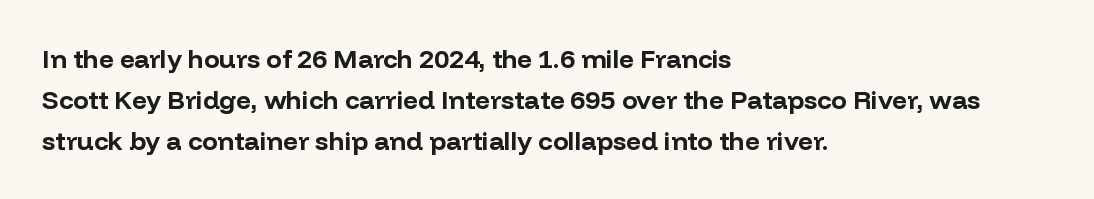
{"italic": "no", "bold": "yes", "underline": "no", "align": "left", "line_spacing": "normal", "line_spacing_ratio": 1.57, "letter_spacing": "normal", "letter_spacing_em": 0.0, "glyph_px": 26}
